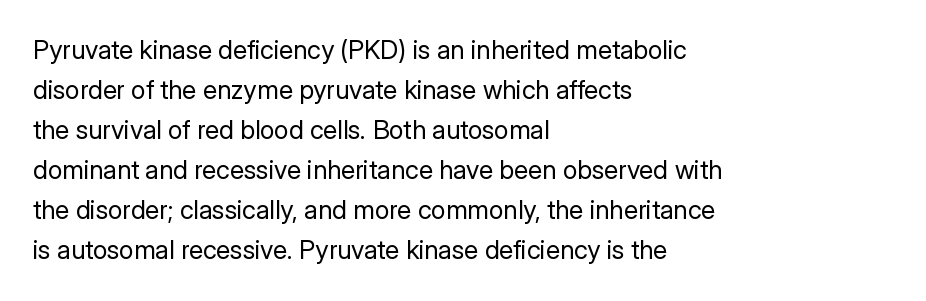
Q: Is the text bold? A: No.
Q: Is the text italic (slanted)? A: No, it is upright.
Q: Is the text underlined? A: No.
Q: How is the paragraph aligned? A: Left-aligned.
Q: Is the spacing between letters normal or unusually wide? A: Normal.
Q: Is the spacing between lines tight, normal or loose? A: Normal.
